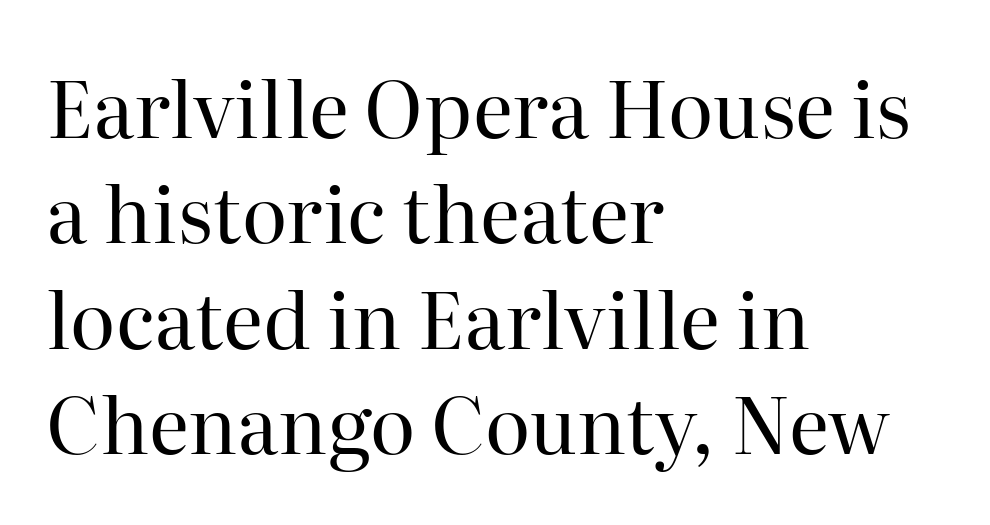
The image shows 78 px regular-weight serif type, upright; set left-aligned, normal line spacing (1.35x), normal letter spacing, not underlined; high stroke contrast and a medium x-height.
